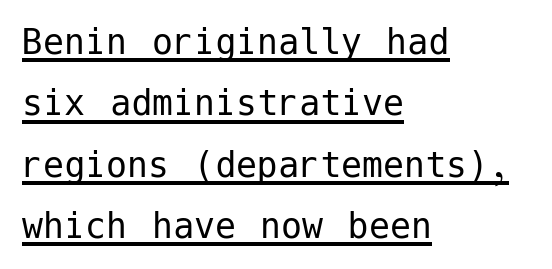
{"serif": "no", "italic": "no", "bold": "no", "weight": "regular", "width": "normal", "stroke_contrast": "low", "x_height": "medium", "underline": "yes", "align": "left", "line_spacing": "normal", "line_spacing_ratio": 1.46, "letter_spacing": "normal", "letter_spacing_em": 0.0, "glyph_px": 42}
